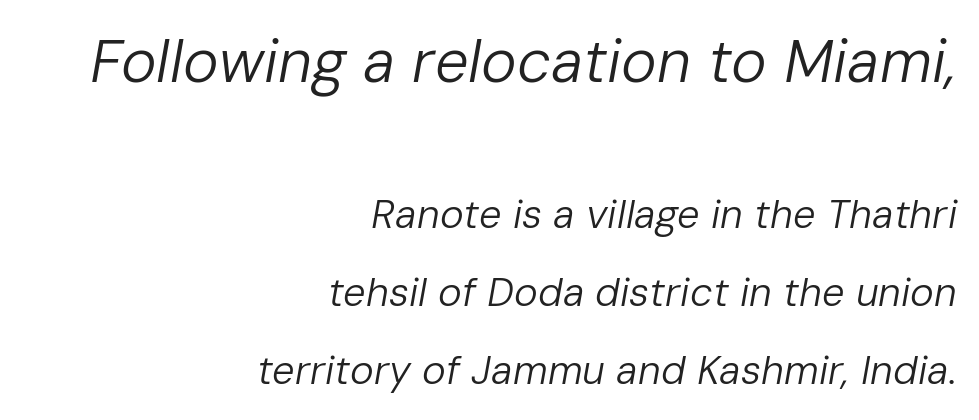
Q: Is the text bold? A: No.
Q: Is the text italic (slanted)? A: Yes, it leans right by about 10 degrees.
Q: Is the text underlined? A: No.
Q: How is the paragraph aligned? A: Right-aligned.
Q: Is the spacing between letters normal or unusually wide? A: Normal.
Q: Is the spacing between lines tight, normal or loose? A: Loose.
Q: Which block of text is set in a larger size, the first (top) or the second (bottom)? A: The first (top) one.
Q: Width (condensed, normal, or wide)? A: Normal.
Q: Stroke contrast? A: Low.
Q: x-height? A: Medium.
Q: Monospaced? A: No.
